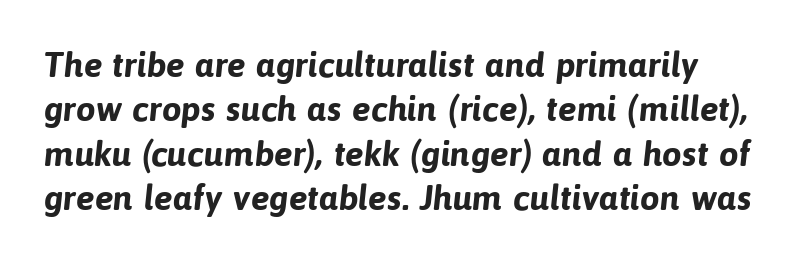
{"serif": "no", "bold": "yes", "weight": "bold", "width": "normal", "stroke_contrast": "low", "x_height": "medium", "monospaced": "no", "underline": "no", "line_spacing": "normal", "line_spacing_ratio": 1.27, "letter_spacing": "normal", "letter_spacing_em": 0.0, "glyph_px": 35}
